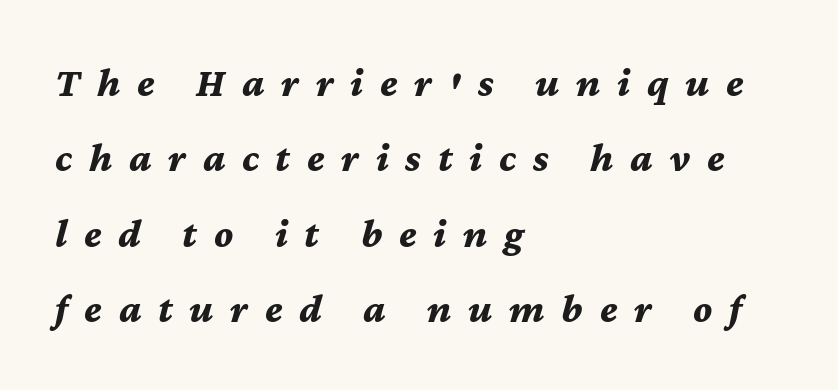
Notice how the passage keeps a crisp vertical edge on the left only. Just letters on the line, the space beneath them empty. Each word looks stretched out because of the extra space between its letters. Italic: yes, the glyphs are oblique.
